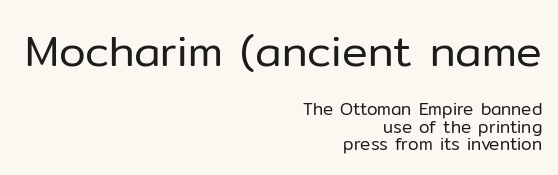
The image shows 43 px regular-weight sans-serif type, upright; set right-aligned, tight line spacing (1.04x), normal letter spacing, not underlined; the first (top) block is 2.53x larger; low stroke contrast and a medium x-height.
